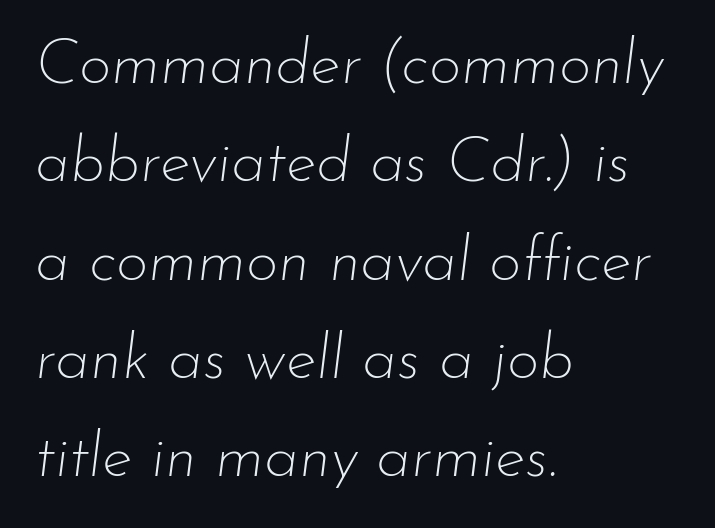
The image shows 63 px thin type, italic (leaning right); set left-aligned, normal line spacing (1.56x), normal letter spacing, not underlined; low stroke contrast and a small x-height.
